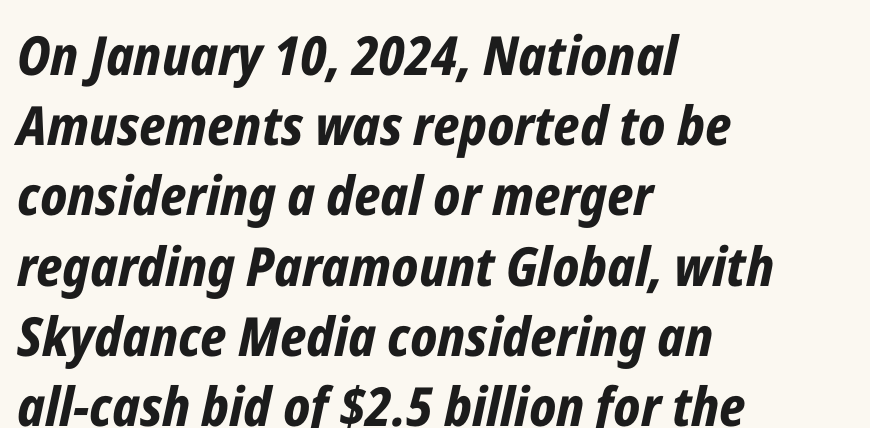
These lines are rendered in a variable-pitch font. Compared with an ordinary text face, these strokes are far heavier — a full bold. If you drew a ruler down the left edge, every line would touch it. Rendered with sloped, italic letterforms. Normally led — the rows are evenly, conventionally spaced. Nobody touched the tracking dial on this one.
